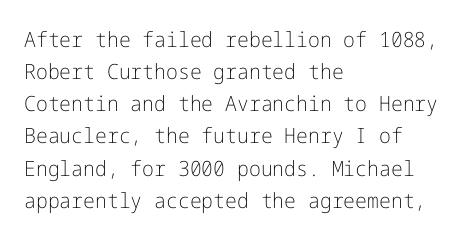
Is the block centered? No — it sits flush against the left margin. Honestly, the row spacing looks completely unremarkable. Check under the words: just untouched page. Ascenders rise straight up at ninety degrees. Nobody touched the tracking dial on this one.
